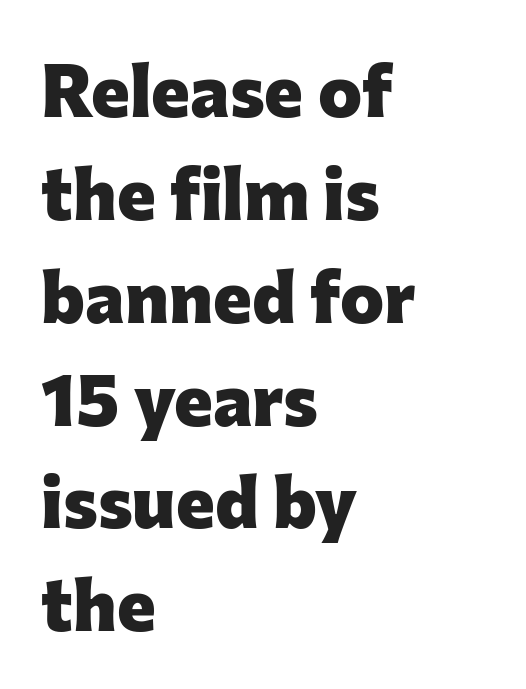
Q: Is the text bold? A: Yes.
Q: Is the text italic (slanted)? A: No, it is upright.
Q: Is the typeface a serif or a sans-serif typeface? A: Sans-serif.
Q: Is the text underlined? A: No.
Q: How is the paragraph aligned? A: Left-aligned.
Q: Is the spacing between letters normal or unusually wide? A: Normal.
Q: Is the spacing between lines tight, normal or loose? A: Normal.
Q: Width (condensed, normal, or wide)? A: Normal.
Q: Stroke contrast? A: Low.
Q: x-height? A: Medium.
Q: Monospaced? A: No.
